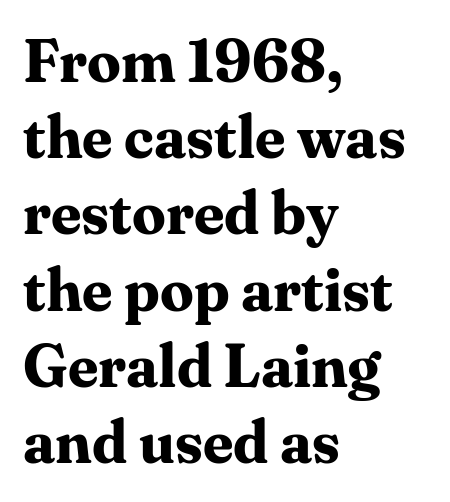
The image shows 60 px bold serif type, upright; set left-aligned, normal line spacing (1.27x), normal letter spacing, not underlined; medium stroke contrast and a medium x-height.
